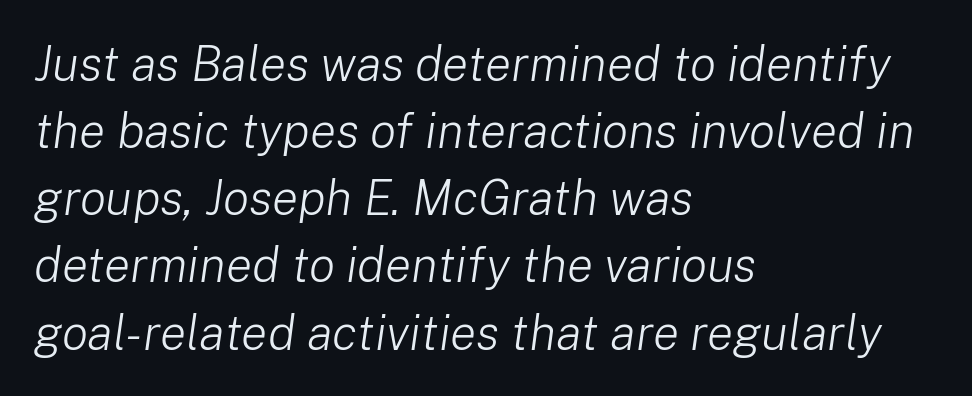
The image shows 49 px light type, italic (leaning right); set left-aligned, normal line spacing (1.37x), normal letter spacing, not underlined; low stroke contrast and a medium x-height.
